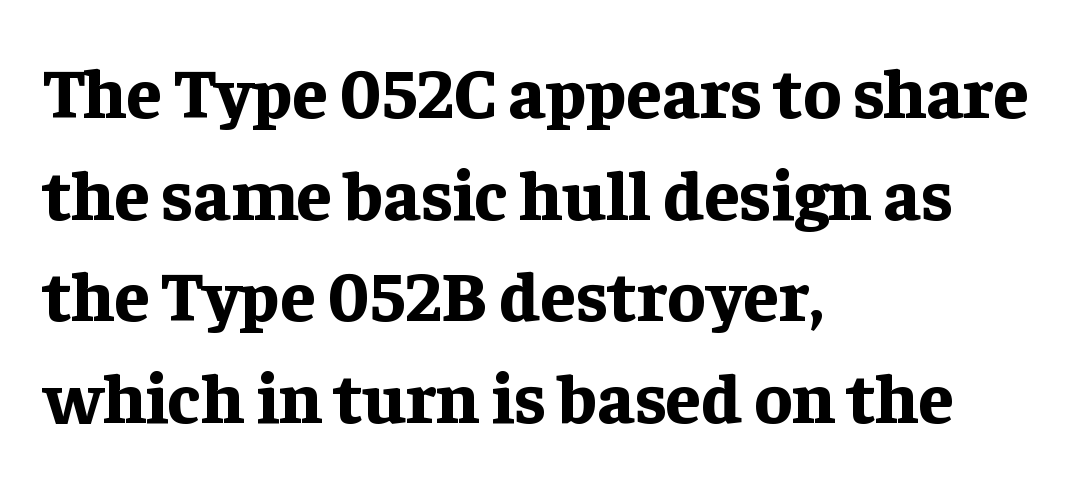
Q: Is the text bold? A: Yes.
Q: Is the text italic (slanted)? A: No, it is upright.
Q: Is the typeface a serif or a sans-serif typeface? A: Serif.
Q: Is the text underlined? A: No.
Q: How is the paragraph aligned? A: Left-aligned.
Q: Is the spacing between letters normal or unusually wide? A: Normal.
Q: Is the spacing between lines tight, normal or loose? A: Normal.
Q: Width (condensed, normal, or wide)? A: Normal.
Q: Stroke contrast? A: Low.
Q: x-height? A: Medium.
Q: Monospaced? A: No.
